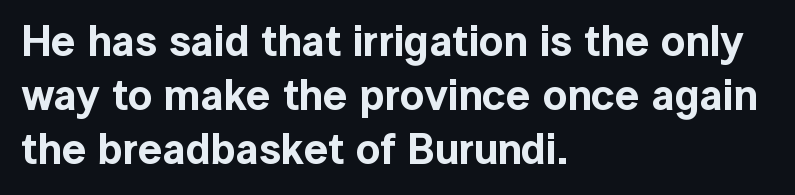
The image shows 43 px sans-serif type, upright; set left-aligned, normal line spacing (1.26x), normal letter spacing, not underlined; a medium x-height.
